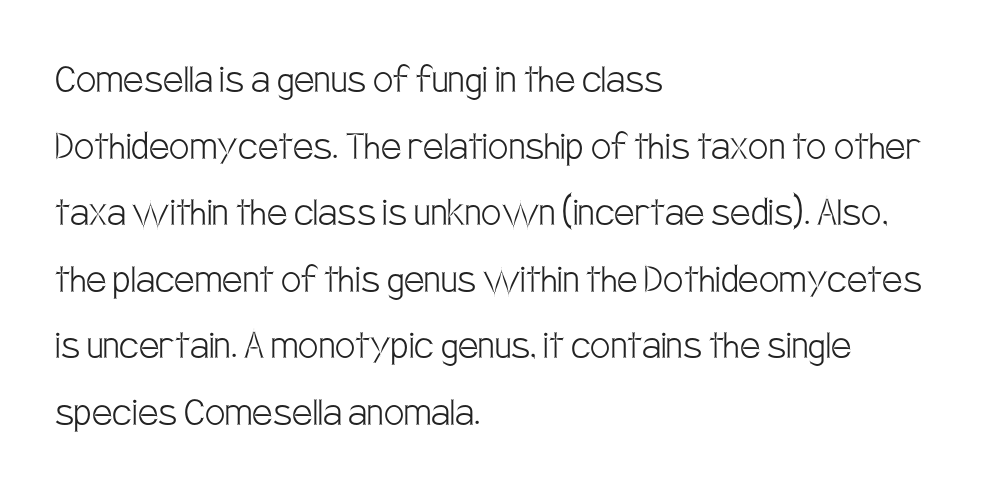
I'd call this a sans setting — the letters go barefoot. Is this a fixed-width face? No — the glyphs have proportional, varying widths. You could call the tracking neutral — neither tight nor loose. This rendering features lettering with no underline. This block has exactly the height ordinary leading produces.
